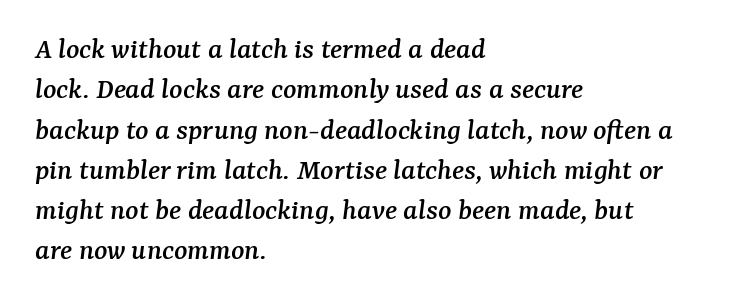
Which margin do the lines hug? The left one — the right edge is uneven. These lines are rendered in a variable-pitch font. Check under the words: just untouched page. One glance says typical: line gaps are just what's usual. This sample uses a serif face.
